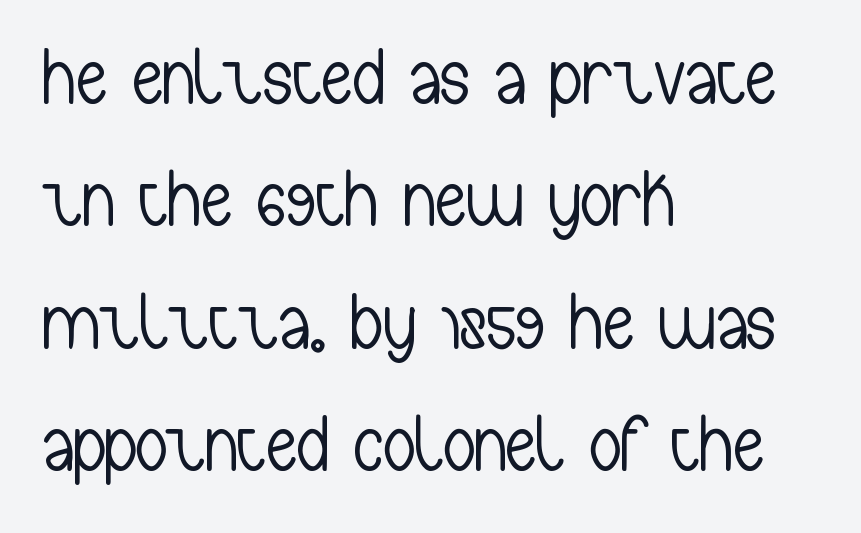
Quick note: interline space is typical. This sample has the flowing, uneven cadence of proportional lettering. The gaps between neighbouring characters are ordinary and unremarkable. I'd call this a sans setting — the letters go barefoot. Casual observation: everything's shoved over to the left.
